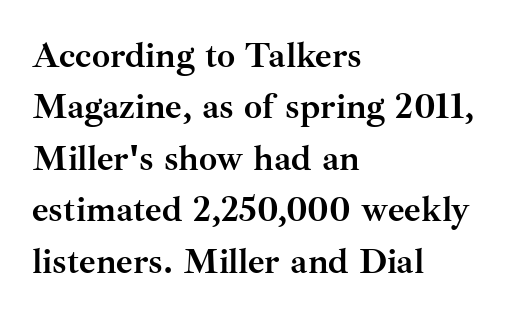
Each letter keeps its own natural width here, so spacing adapts to shape. The characters look thick and weighty, a clear bold. Decoration check: the copy has no underline. Observe the serifs anchoring each vertical stroke in this sample. Each new line begins a customary step beneath the previous one.
